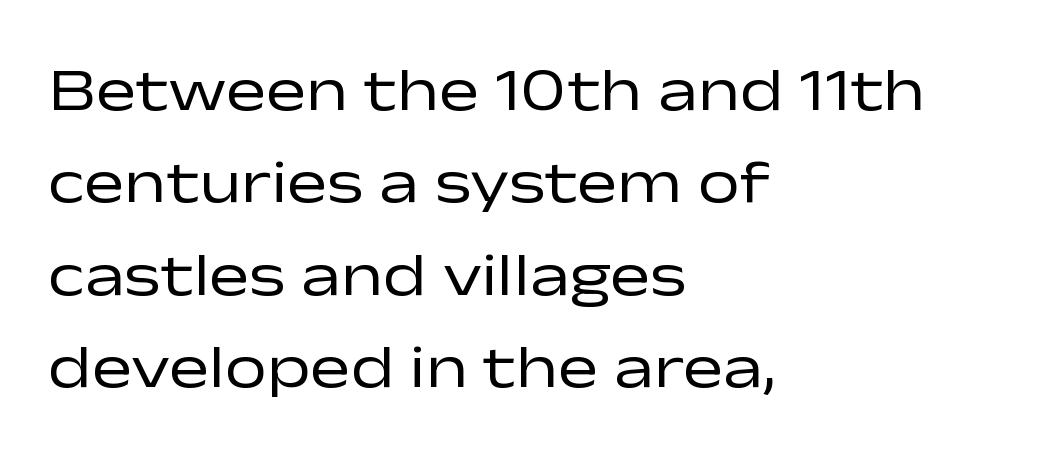
{"serif": "no", "italic": "no", "bold": "no", "weight": "regular", "width": "wide", "stroke_contrast": "low", "x_height": "medium", "monospaced": "no", "underline": "no", "align": "left", "line_spacing": "normal", "line_spacing_ratio": 1.54, "letter_spacing": "normal", "letter_spacing_em": 0.0, "glyph_px": 60}
